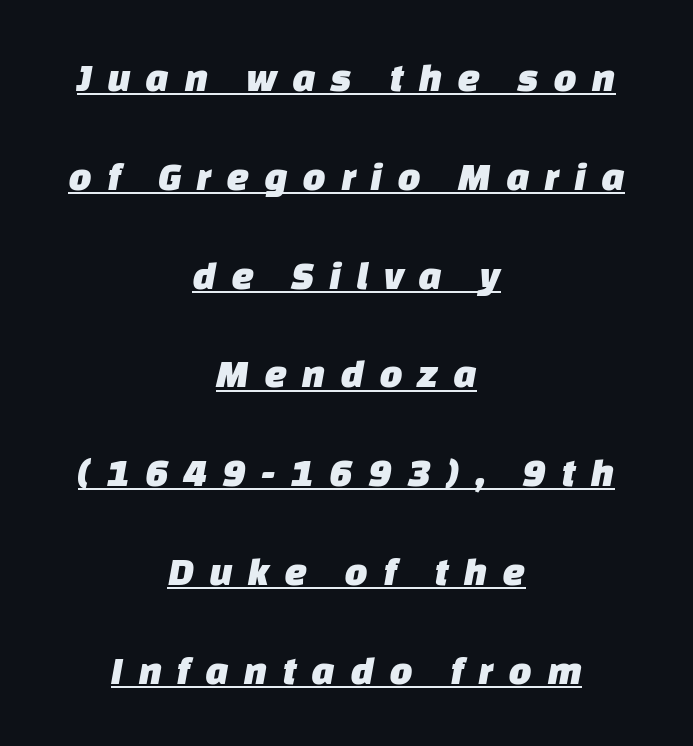
{"serif": "no", "width": "normal", "stroke_contrast": "low", "x_height": "large", "monospaced": "no", "underline": "yes", "align": "center", "line_spacing": "loose", "line_spacing_ratio": 2.41, "letter_spacing": "wide", "letter_spacing_em": 0.35, "glyph_px": 41}
